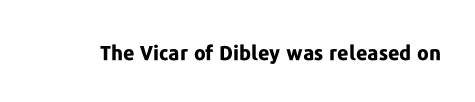
Q: Is the text bold? A: Yes.
Q: Is the text italic (slanted)? A: No, it is upright.
Q: Is the text underlined? A: No.
Q: Is the spacing between letters normal or unusually wide? A: Normal.
